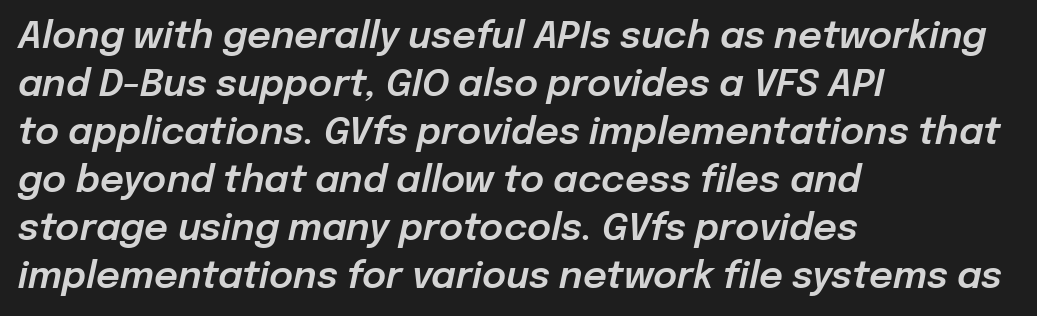
Q: Is the text italic (slanted)? A: Yes, it leans right by about 12 degrees.
Q: Is the text underlined? A: No.
Q: How is the paragraph aligned? A: Left-aligned.
Q: Is the spacing between letters normal or unusually wide? A: Normal.
Q: Is the spacing between lines tight, normal or loose? A: Normal.
Q: Width (condensed, normal, or wide)? A: Normal.
Q: Stroke contrast? A: Low.
Q: x-height? A: Medium.
Q: Monospaced? A: No.
